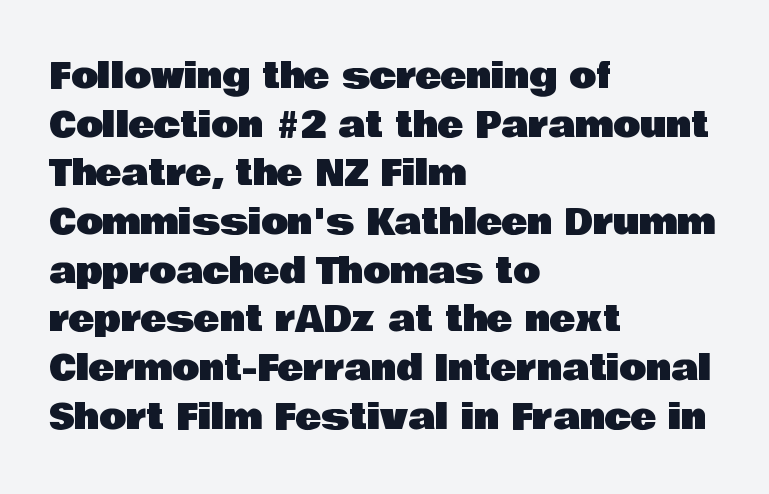
The setting favours the left margin, as ordinary paragraphs usually do. The gaps between neighbouring characters are ordinary and unremarkable. These lines were composed using upright roman letters. Just letters on the line, the space beneath them empty.
